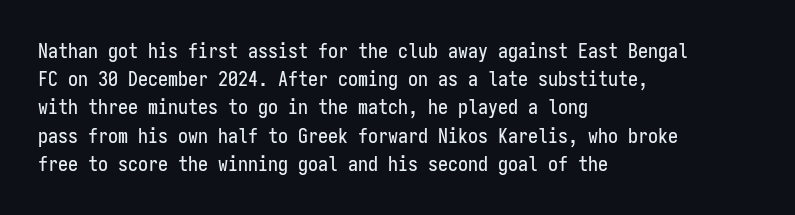
Q: Is the text italic (slanted)? A: No, it is upright.
Q: Is the text underlined? A: No.
Q: How is the paragraph aligned? A: Left-aligned.
Q: Is the spacing between letters normal or unusually wide? A: Normal.
Q: Is the spacing between lines tight, normal or loose? A: Normal.
